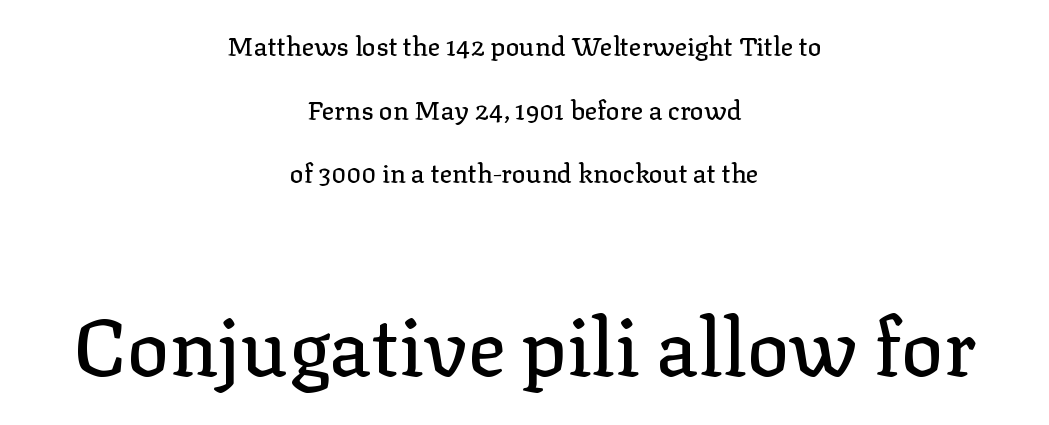
The image shows 79 px serif type, upright; set centered, loose line spacing (2.45x), normal letter spacing, not underlined; the second (bottom) block is 3.04x larger; low stroke contrast and a medium x-height.
